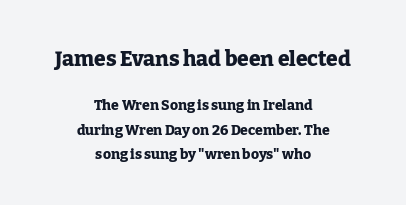
The image shows 21 px bold type, upright; set centered, line spacing 1.74x, normal letter spacing, not underlined; the first (top) block is 1.5x larger.
